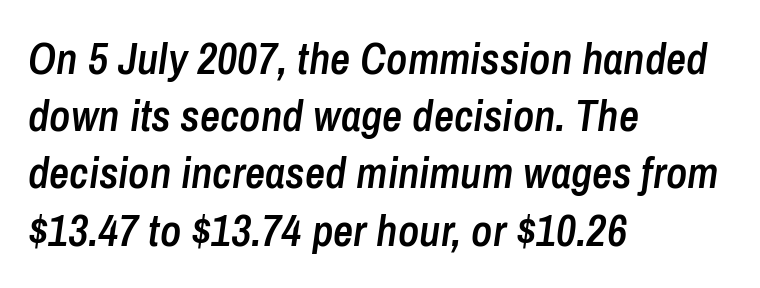
Q: Is the text bold? A: Semi-bold.
Q: Is the text italic (slanted)? A: Yes, it leans right by about 8 degrees.
Q: Is the text underlined? A: No.
Q: How is the paragraph aligned? A: Left-aligned.
Q: Is the spacing between letters normal or unusually wide? A: Normal.
Q: Is the spacing between lines tight, normal or loose? A: Normal.
Q: Width (condensed, normal, or wide)? A: Condensed.
Q: Stroke contrast? A: Low.
Q: x-height? A: Medium.
Q: Monospaced? A: No.
